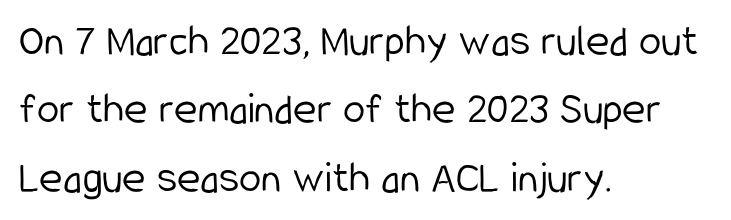
{"serif": "no", "italic": "no", "bold": "no", "weight": "light", "width": "condensed", "stroke_contrast": "low", "x_height": "medium", "monospaced": "no", "underline": "no", "align": "left", "line_spacing": "normal", "line_spacing_ratio": 1.52, "letter_spacing": "normal", "letter_spacing_em": 0.0, "glyph_px": 45}
